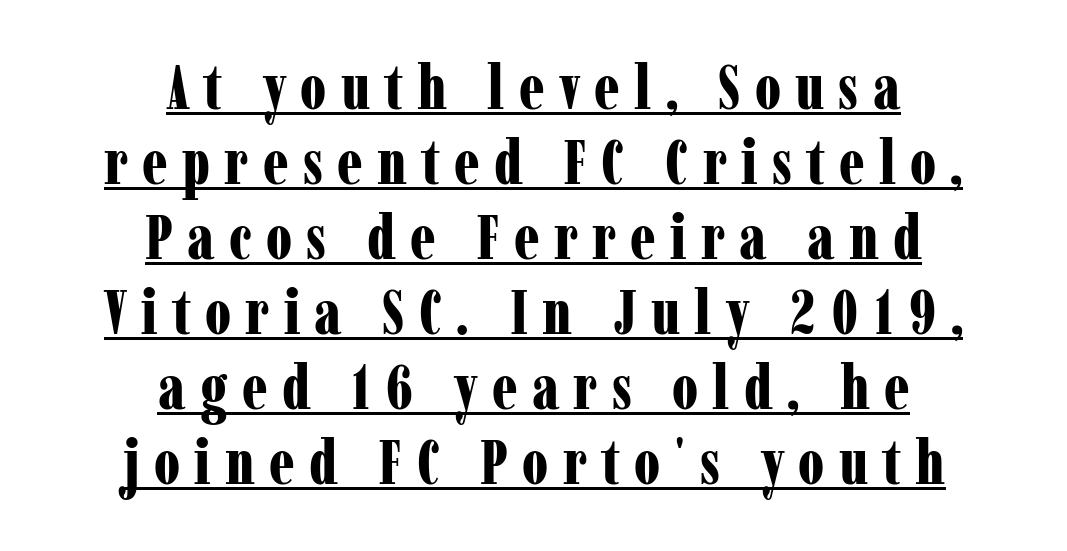
{"serif": "yes", "italic": "no", "bold": "yes", "weight": "bold", "width": "condensed", "stroke_contrast": "low", "x_height": "medium", "monospaced": "no", "underline": "yes", "align": "center", "line_spacing_ratio": 1.21, "letter_spacing": "wide", "letter_spacing_em": 0.23, "glyph_px": 62}
